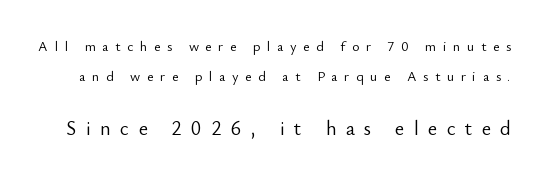
Q: Is the text bold? A: No.
Q: Is the text italic (slanted)? A: No, it is upright.
Q: Is the text underlined? A: No.
Q: Is the spacing between letters normal or unusually wide? A: Unusually wide.
Q: Is the spacing between lines tight, normal or loose? A: Loose.
Q: Which block of text is set in a larger size, the first (top) or the second (bottom)? A: The second (bottom) one.
